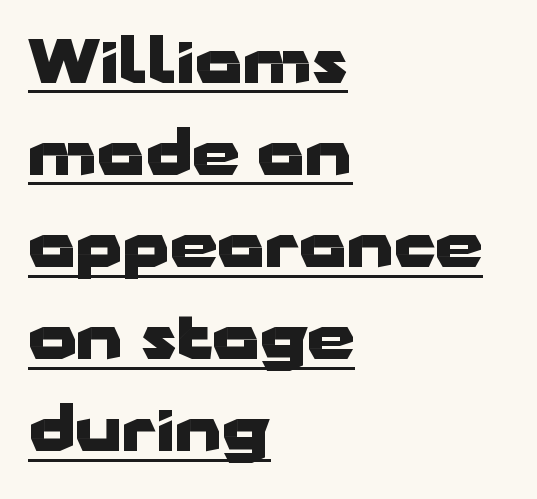
The image shows 61 px heavy, wide sans-serif type, upright; set left-aligned, normal line spacing (1.51x), normal letter spacing, underlined; low stroke contrast and a medium x-height.
